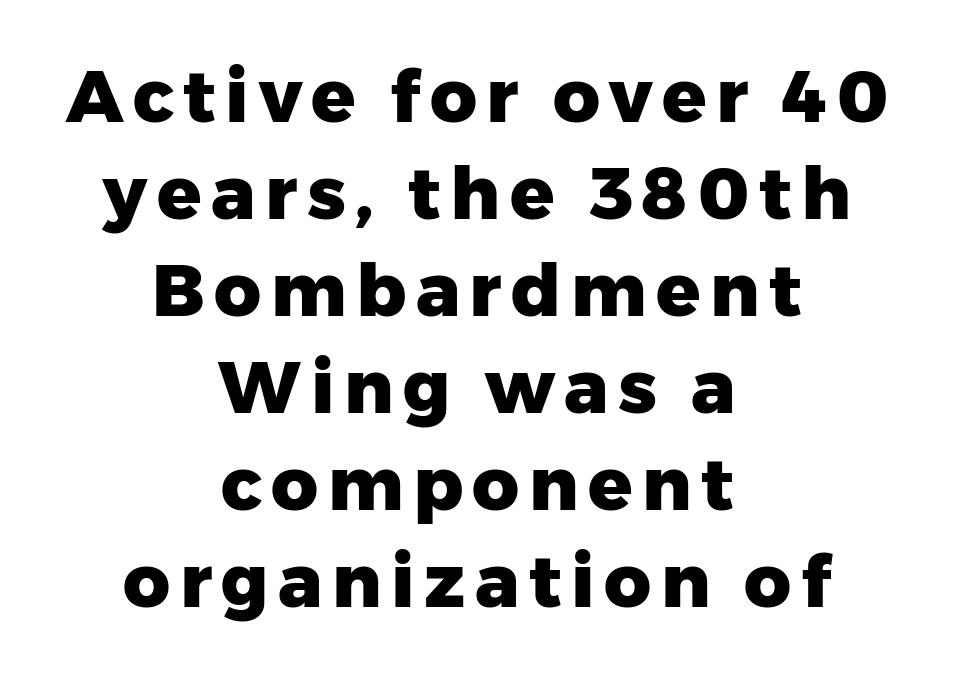
{"serif": "no", "italic": "no", "bold": "yes", "weight": "heavy", "width": "normal", "stroke_contrast": "low", "x_height": "medium", "monospaced": "no", "underline": "no", "align": "center", "line_spacing": "normal", "line_spacing_ratio": 1.33, "glyph_px": 73}
